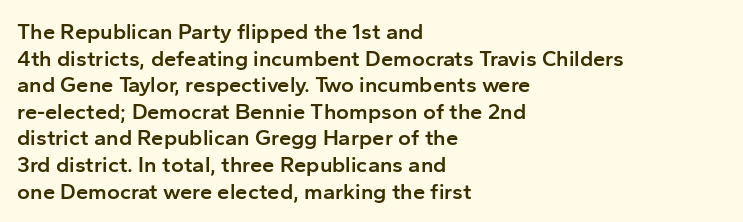
Q: Is the text bold? A: Semi-bold.
Q: Is the text italic (slanted)? A: No, it is upright.
Q: Is the text underlined? A: No.
Q: How is the paragraph aligned? A: Left-aligned.
Q: Is the spacing between letters normal or unusually wide? A: Normal.
